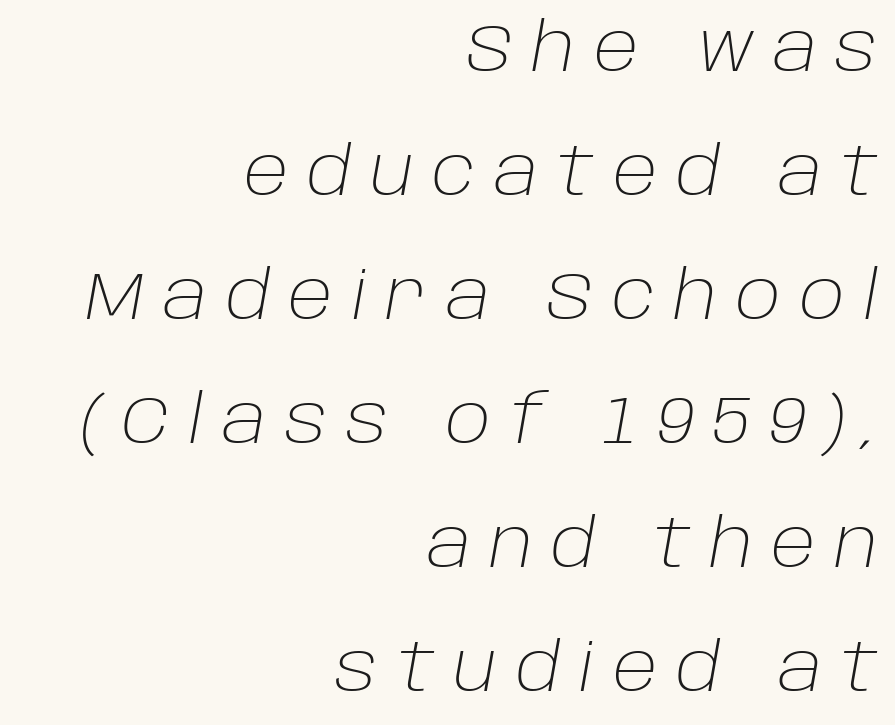
The image shows 67 px light type, italic (leaning right); set right-aligned, line spacing 1.85x, unusually wide letter spacing (+0.28 em), not underlined; low stroke contrast and a large x-height.
